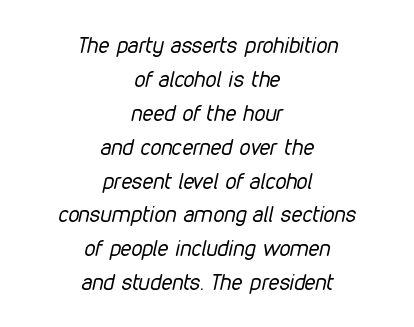
The image shows 22 px text type, italic (leaning right); set centered, normal line spacing (1.54x), normal letter spacing, not underlined.
